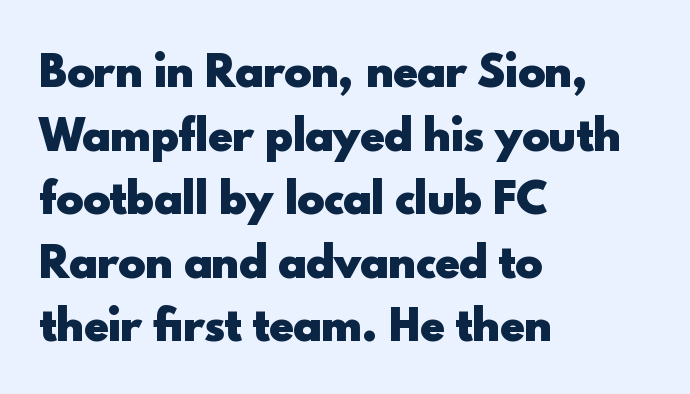
The image shows 41 px heavy sans-serif type, upright; set left-aligned, normal line spacing (1.55x), normal letter spacing, not underlined; a small x-height.
